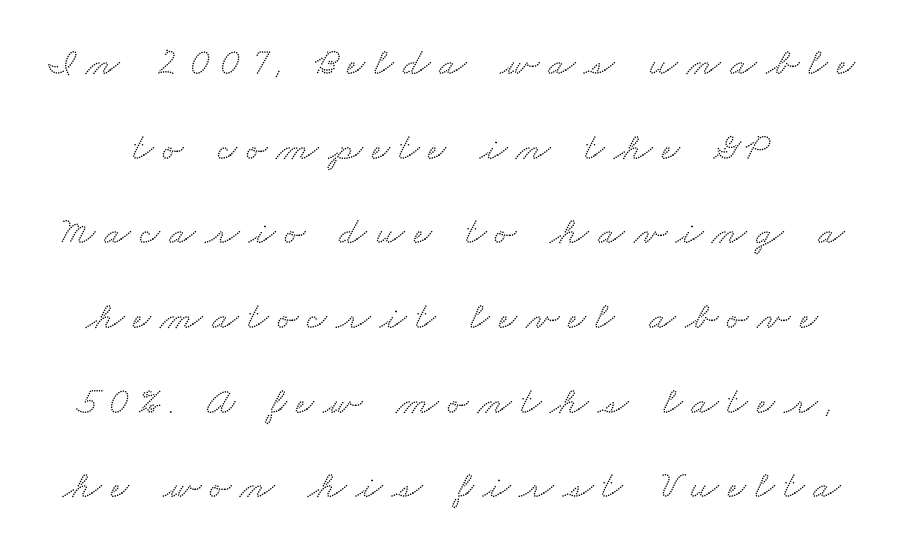
{"serif": "yes", "width": "wide", "stroke_contrast": "medium", "x_height": "small", "monospaced": "no", "underline": "no", "line_spacing": "loose", "line_spacing_ratio": 2.17, "letter_spacing": "wide", "letter_spacing_em": 0.24, "glyph_px": 39}
